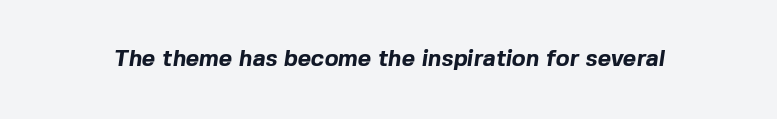
{"bold": "yes", "underline": "no", "letter_spacing": "normal", "letter_spacing_em": 0.0, "glyph_px": 23}
